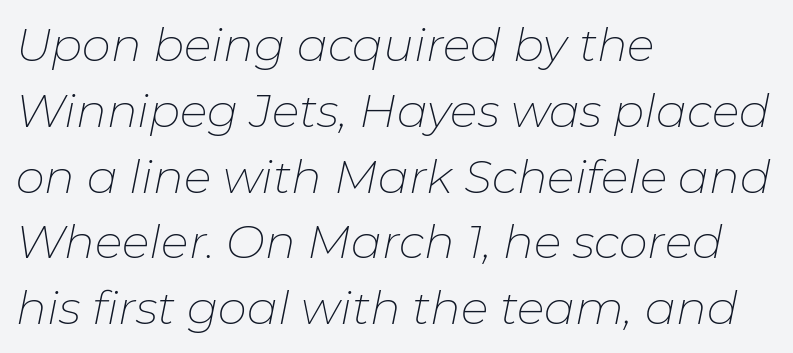
Q: Is the text bold? A: No.
Q: Is the text italic (slanted)? A: Yes, it leans right by about 11 degrees.
Q: Is the text underlined? A: No.
Q: How is the paragraph aligned? A: Left-aligned.
Q: Is the spacing between letters normal or unusually wide? A: Normal.
Q: Is the spacing between lines tight, normal or loose? A: Normal.
Q: Width (condensed, normal, or wide)? A: Normal.
Q: Stroke contrast? A: Low.
Q: x-height? A: Medium.
Q: Monospaced? A: No.
